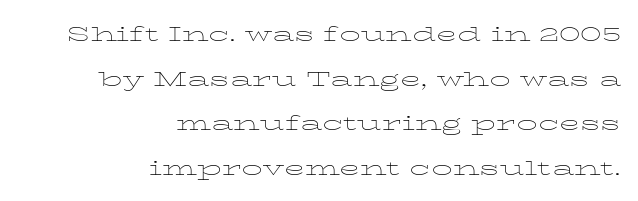
The image shows 21 px text type, upright; set right-aligned, loose line spacing (2.12x), normal letter spacing, not underlined.
